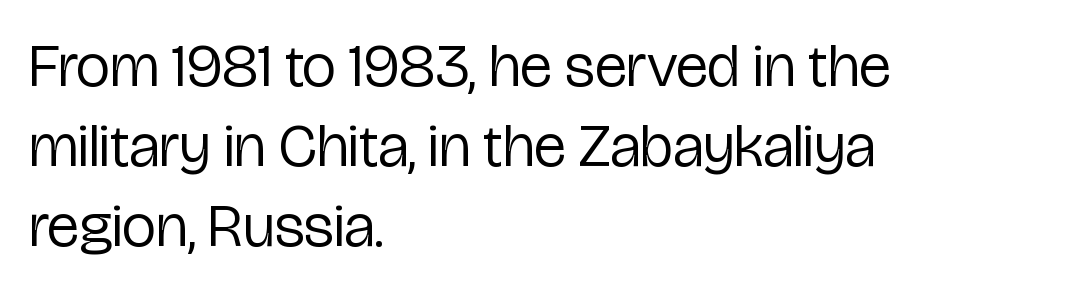
{"serif": "no", "italic": "no", "bold": "no", "weight": "regular", "width": "condensed", "stroke_contrast": "low", "x_height": "medium", "monospaced": "no", "underline": "no", "align": "left", "line_spacing": "normal", "line_spacing_ratio": 1.31, "letter_spacing": "normal", "letter_spacing_em": 0.0, "glyph_px": 61}
